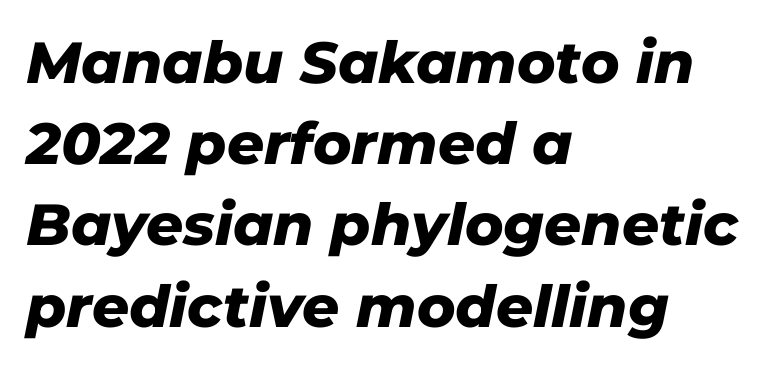
Is this a fixed-width face? No — the glyphs have proportional, varying widths. Slant detected: the letters are inclined. Baseline-to-baseline distance is the conventional proportion of letter height. A dark, heavy texture on the line: the type is bold. Just letters on the line, the space beneath them empty. Here the glyphs are tracked normally, forming tight word shapes.
